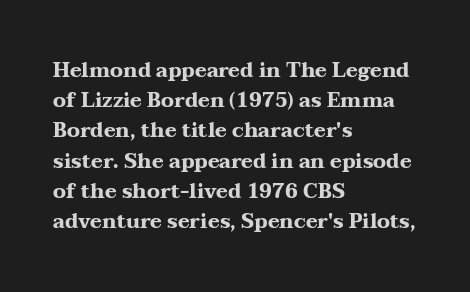
{"italic": "no", "bold": "yes", "underline": "no", "align": "left", "line_spacing": "normal", "line_spacing_ratio": 1.51, "letter_spacing": "normal", "letter_spacing_em": 0.0, "glyph_px": 20}
